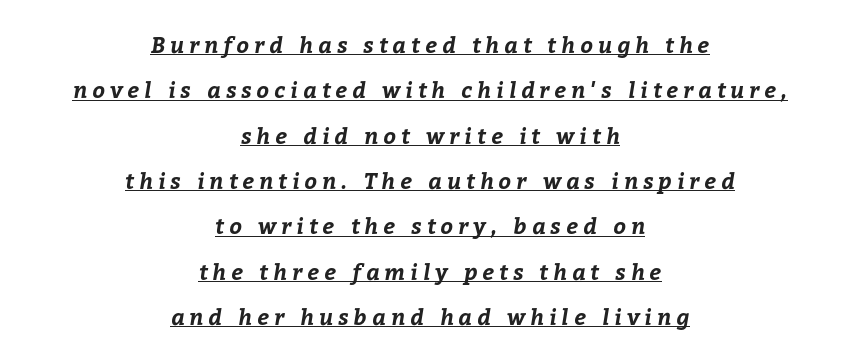
{"bold": "yes", "underline": "yes", "align": "center", "line_spacing": "loose", "line_spacing_ratio": 2.06, "letter_spacing": "wide", "letter_spacing_em": 0.23, "glyph_px": 22}
